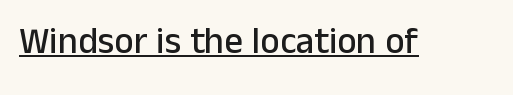
Unlike italic type, these characters show no tilt at all. You could call the tracking neutral — neither tight nor loose. Is this a fixed-width face? No — the glyphs have proportional, varying widths. Underlined type. Nothing sits at the stroke ends, so this counts as sans-serif.
